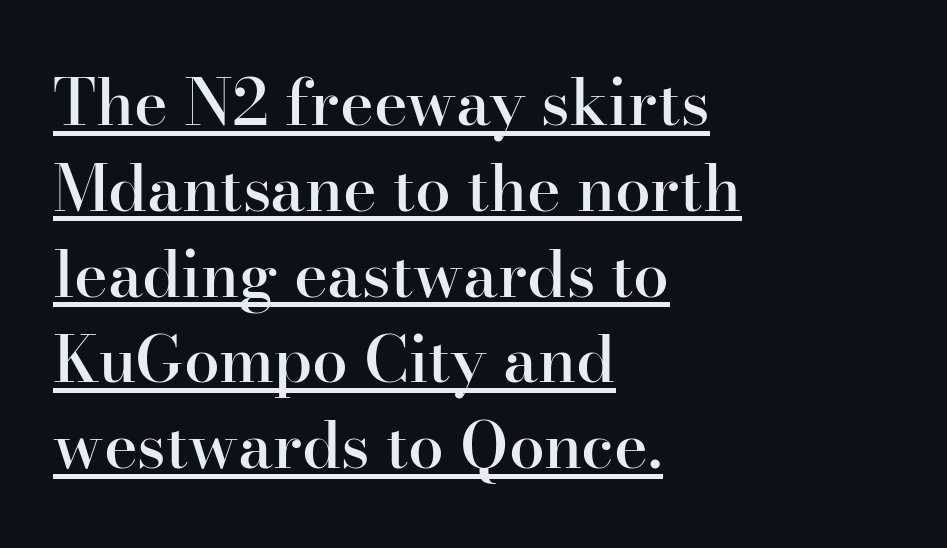
Q: Is the text bold? A: Semi-bold.
Q: Is the text italic (slanted)? A: No, it is upright.
Q: Is the typeface a serif or a sans-serif typeface? A: Serif.
Q: Is the text underlined? A: Yes.
Q: How is the paragraph aligned? A: Left-aligned.
Q: Is the spacing between letters normal or unusually wide? A: Normal.
Q: Is the spacing between lines tight, normal or loose? A: Normal.
Q: Width (condensed, normal, or wide)? A: Normal.
Q: Stroke contrast? A: High.
Q: x-height? A: Small.
Q: Monospaced? A: No.
